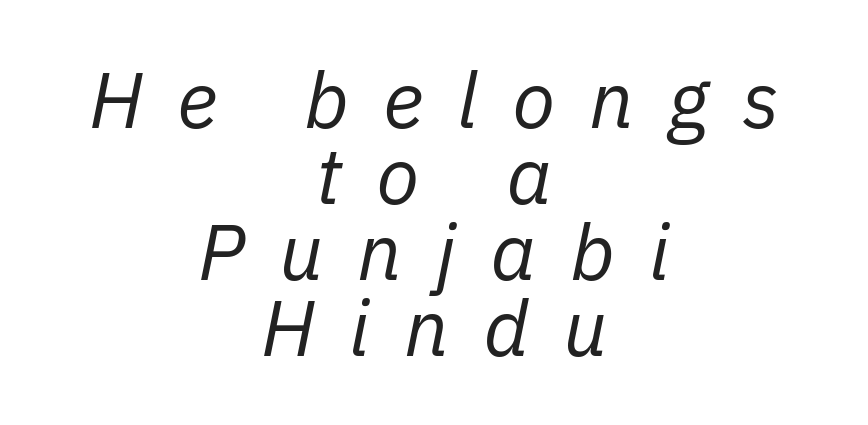
Q: Is the text bold? A: No.
Q: Is the text italic (slanted)? A: Yes, it leans right by about 11 degrees.
Q: Is the text underlined? A: No.
Q: How is the paragraph aligned? A: Centered.
Q: Is the spacing between letters normal or unusually wide? A: Unusually wide.
Q: Is the spacing between lines tight, normal or loose? A: Tight.
Q: Width (condensed, normal, or wide)? A: Normal.
Q: Stroke contrast? A: Low.
Q: x-height? A: Medium.
Q: Monospaced? A: No.
